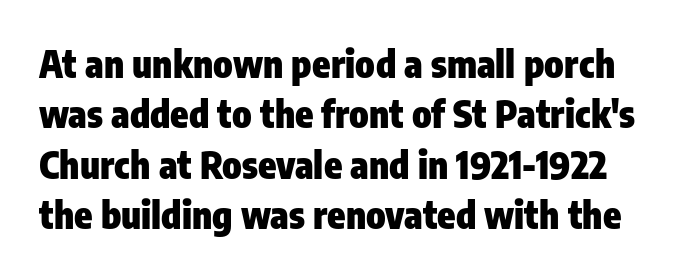
{"serif": "no", "italic": "no", "bold": "yes", "weight": "heavy", "width": "condensed", "stroke_contrast": "low", "x_height": "medium", "monospaced": "no", "underline": "no", "line_spacing": "normal", "line_spacing_ratio": 1.36, "letter_spacing": "normal", "letter_spacing_em": 0.0, "glyph_px": 37}
